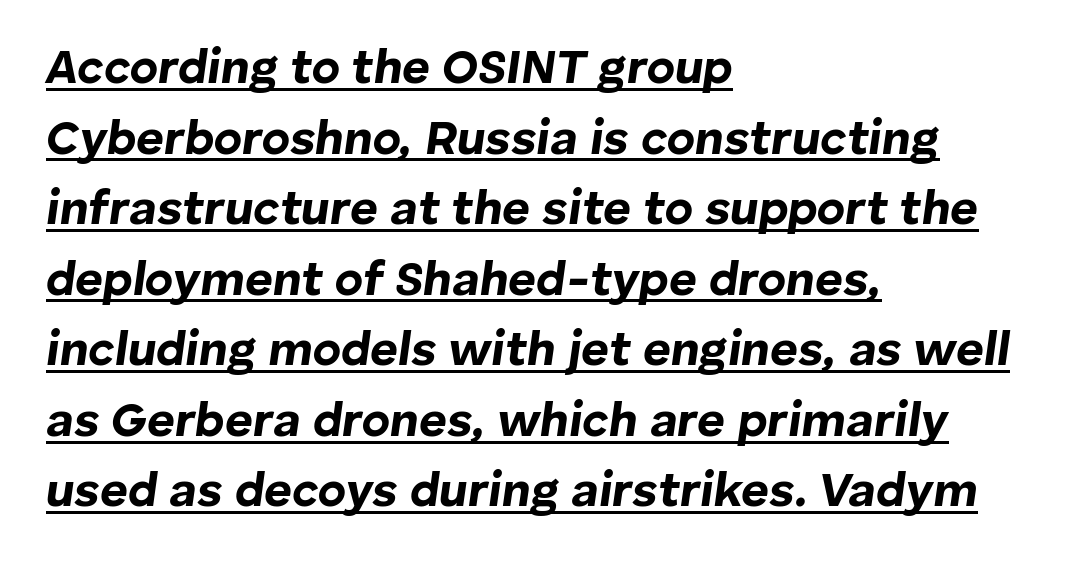
Q: Is the text bold? A: Yes.
Q: Is the text italic (slanted)? A: Yes, it leans right by about 8 degrees.
Q: Is the text underlined? A: Yes.
Q: How is the paragraph aligned? A: Left-aligned.
Q: Is the spacing between letters normal or unusually wide? A: Normal.
Q: Is the spacing between lines tight, normal or loose? A: Normal.
Q: Width (condensed, normal, or wide)? A: Normal.
Q: Stroke contrast? A: Low.
Q: x-height? A: Medium.
Q: Monospaced? A: No.
